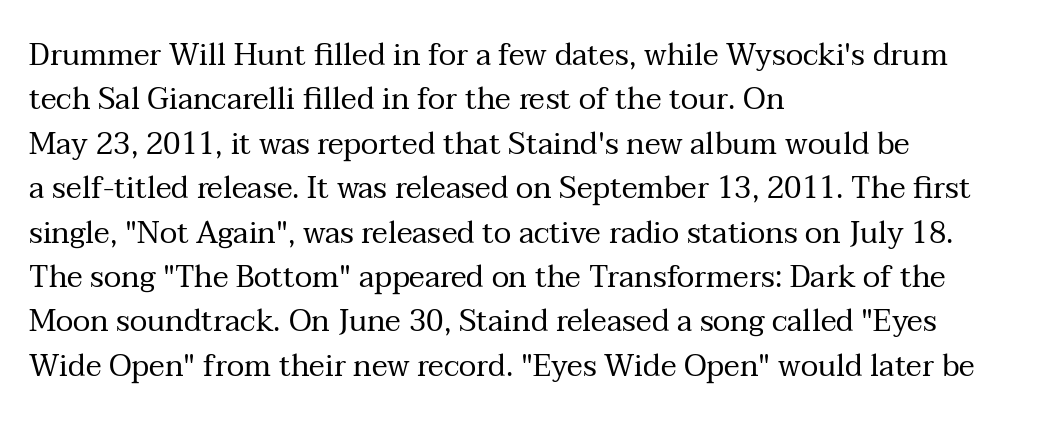
Examine the stroke ends and you'll spot serifs. In terms of posture, this sample is upright. Leftover space on each line is placed entirely after the last word. The cut favours lightness, reaching ordinary text weight at its darkest.
